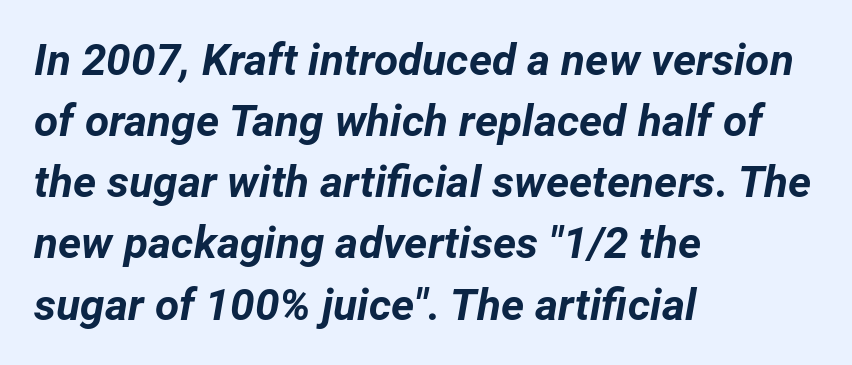
Q: Is the text bold? A: Yes.
Q: Is the text italic (slanted)? A: Yes, it leans right by about 12 degrees.
Q: Is the text underlined? A: No.
Q: How is the paragraph aligned? A: Left-aligned.
Q: Is the spacing between letters normal or unusually wide? A: Normal.
Q: Is the spacing between lines tight, normal or loose? A: Normal.
Q: Width (condensed, normal, or wide)? A: Normal.
Q: Stroke contrast? A: Low.
Q: x-height? A: Medium.
Q: Monospaced? A: No.
